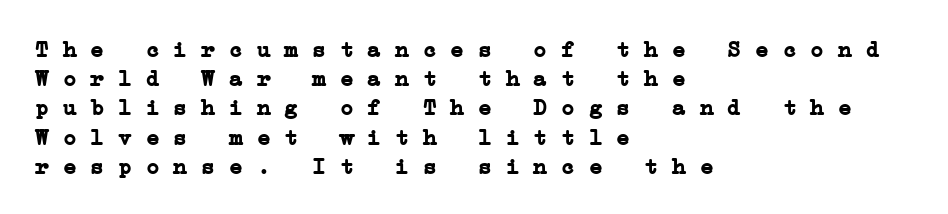
The image shows 23 px bold type; set left-aligned, normal line spacing (1.27x), normal letter spacing, not underlined.
